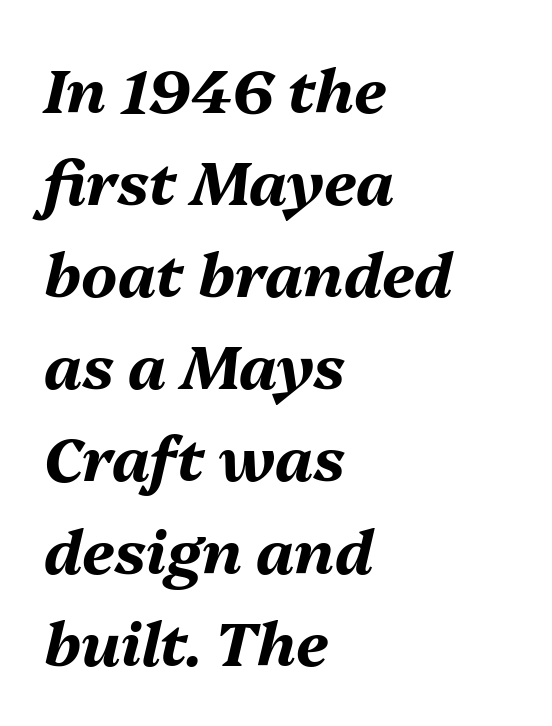
The block of text has a typical density, with ordinary space between rows. The letters advance in unequal steps, a hallmark of proportional type. The face used here has the dense, thick strokes of a bold. It's the slanting kind of type. The letters sit at their default tracking, neither squeezed nor spread.
